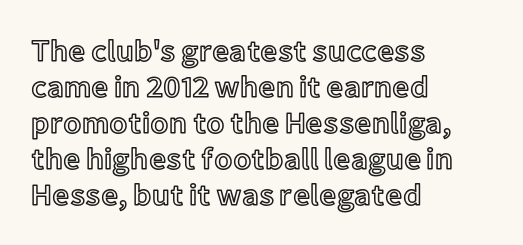
{"italic": "no", "width": "normal", "x_height": "medium", "monospaced": "no", "underline": "no", "align": "left", "line_spacing_ratio": 1.2, "letter_spacing": "normal", "letter_spacing_em": 0.0, "glyph_px": 30}
